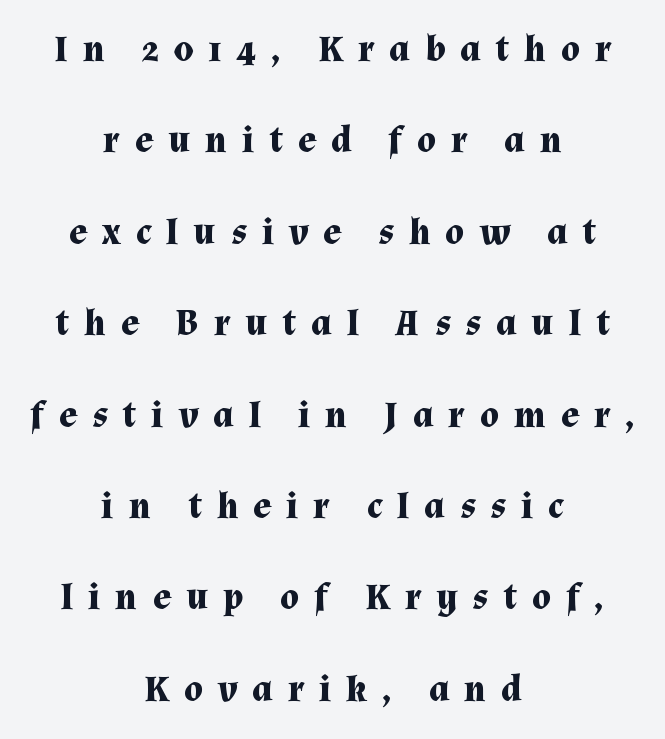
Each word looks stretched out because of the extra space between its letters. A roman cut, with each character standing at attention. Looks like regular typesetting: each glyph gets only the width it needs. Words float on clear page, feet unadorned.
